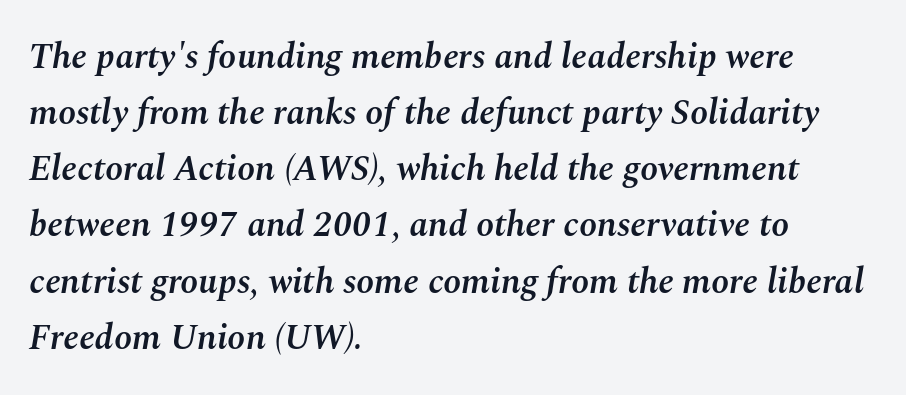
The space directly below the letters is spotless. In terms of letterspacing, this is plain default setting. Spacing verdict: proportional, widths tailored to each character. Compared with ordinary roman type, these characters are visibly tilted.
